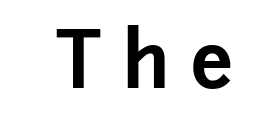
Q: Is the text bold? A: Yes.
Q: Is the text italic (slanted)? A: No, it is upright.
Q: Is the typeface a serif or a sans-serif typeface? A: Sans-serif.
Q: Is the text underlined? A: No.
Q: Is the spacing between letters normal or unusually wide? A: Unusually wide.
Q: Width (condensed, normal, or wide)? A: Normal.
Q: Stroke contrast? A: Low.
Q: x-height? A: Medium.
Q: Monospaced? A: No.
